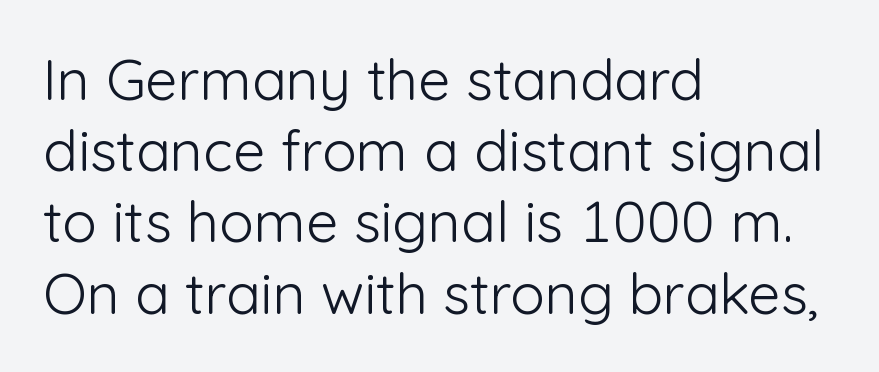
The rendering keeps characters at their native spacing. The letterforms sit at book weight or below. Varying glyph widths throughout — classic text-font behaviour. The string is rendered with underlining switched off. Every character sits straight up, as roman type does.
